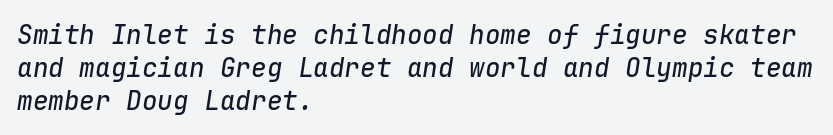
Only glyphs here, with clear space below each row. Notice how descenders clear the ascenders below comfortably — that's standard leading. Left-aligned paragraph, ragged on the right. Is the letter spacing exaggerated? No — it looks like the ordinary default. You can tell it's italic because the verticals aren't actually vertical.
